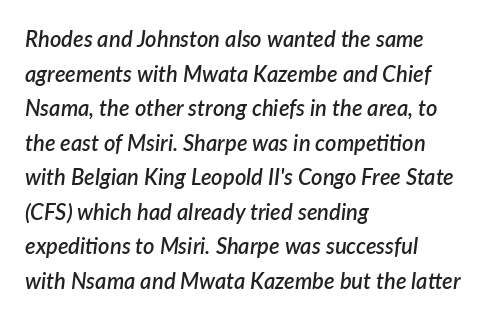
The image shows 22 px text type, italic (leaning right); set left-aligned, normal line spacing (1.57x), normal letter spacing, not underlined.
